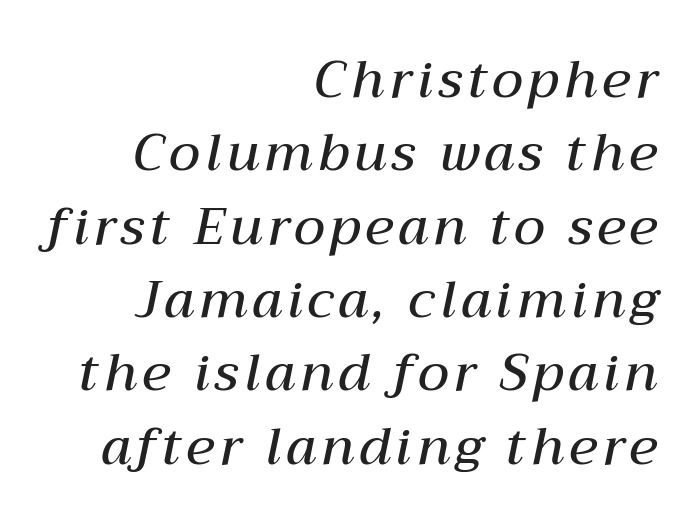
The paragraph shown leans on its right margin. The glyphs look as if they've been sheared to an angle. Has an underline been added? It has not. In terms of leading, this rendering sits right in the middle. These lines carry some extra weight — a demibold, not a full bold. You could not count columns in this text — the font is proportionally spaced.
